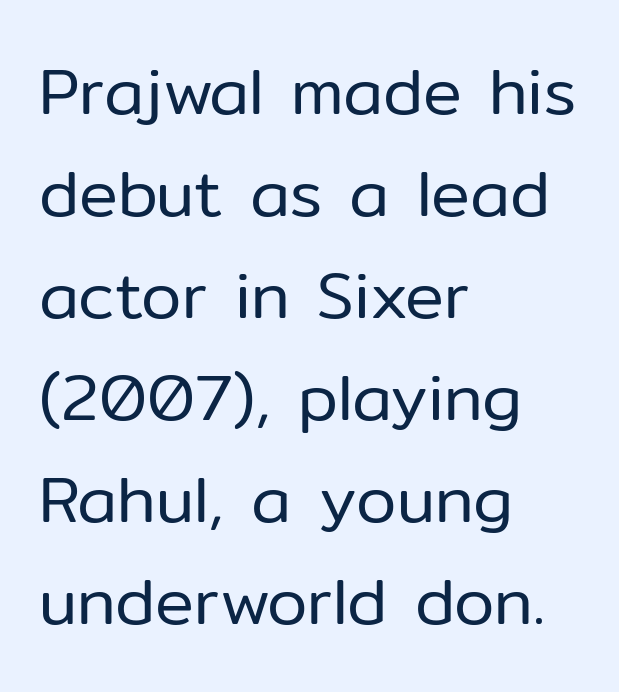
{"serif": "no", "italic": "no", "bold": "no", "weight": "regular", "width": "normal", "stroke_contrast": "low", "x_height": "medium", "monospaced": "no", "underline": "no", "align": "left", "line_spacing": "normal", "line_spacing_ratio": 1.57, "letter_spacing": "normal", "letter_spacing_em": 0.0, "glyph_px": 65}
